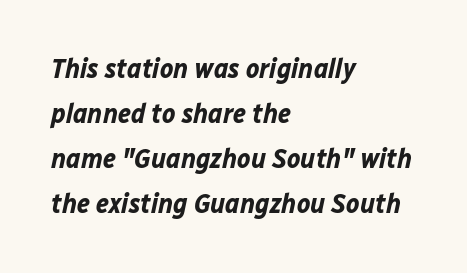
The image shows 28 px bold type, italic (leaning right); set left-aligned, normal line spacing (1.61x), normal letter spacing, not underlined; low stroke contrast and a medium x-height.
